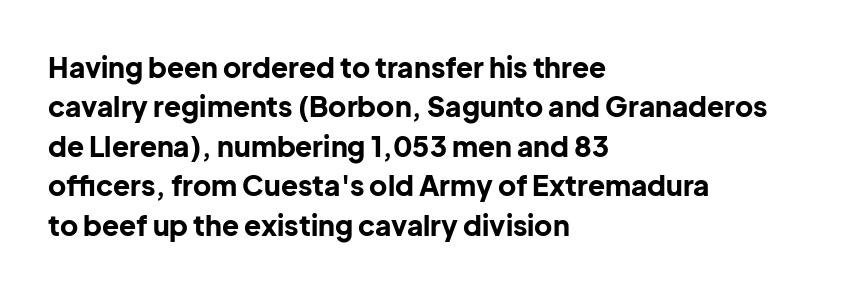
The image shows 28 px bold sans-serif type, upright; set left-aligned, normal line spacing (1.41x), normal letter spacing, not underlined; low stroke contrast and a medium x-height.
